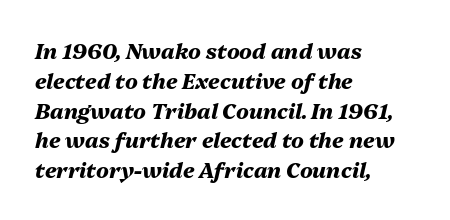
A clean baseline with only descenders dipping below it. This block has exactly the height ordinary leading produces. The text block is weighted toward the left margin, trailing off unevenly rightward. Slant detected: the letters are inclined.
